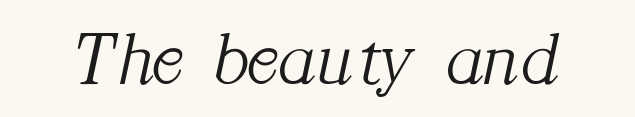
{"serif": "yes", "italic": "yes", "lean": "right", "slant_degrees": 12, "bold": "no", "weight": "light", "width": "normal", "stroke_contrast": "medium", "x_height": "medium", "monospaced": "no", "underline": "no", "letter_spacing": "normal", "letter_spacing_em": 0.0, "glyph_px": 76}
